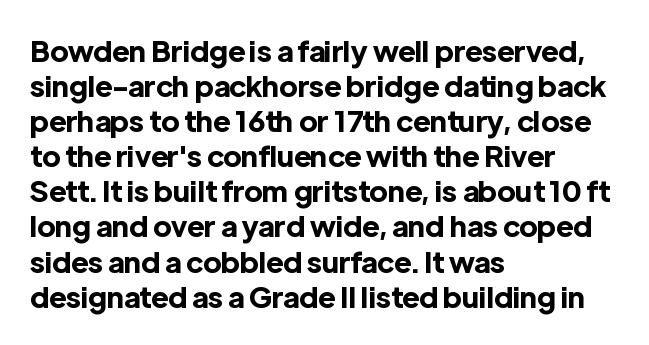
{"serif": "no", "italic": "no", "bold": "yes", "weight": "bold", "width": "normal", "x_height": "medium", "monospaced": "no", "underline": "no", "align": "left", "line_spacing_ratio": 1.21, "letter_spacing": "normal", "letter_spacing_em": 0.0, "glyph_px": 29}
